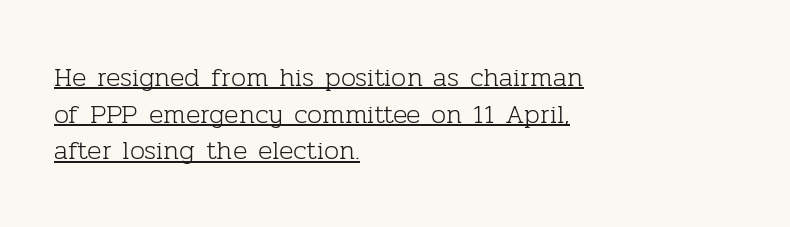
The letters stand straight up with perfectly vertical stems. Does a line run under the words? Yes, clearly. These lines are set flush left with a ragged right edge. Short note: letters normally spaced. Honestly, the row spacing looks completely unremarkable. Weight: not bold — regular or lighter.
